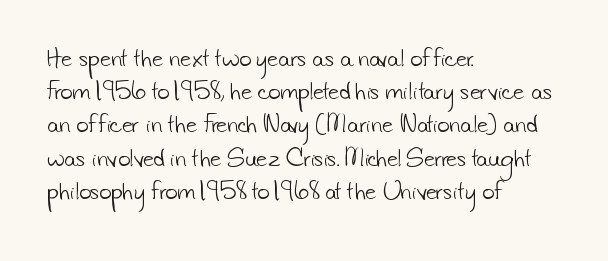
Q: Is the text bold? A: No.
Q: Is the text underlined? A: No.
Q: How is the paragraph aligned? A: Left-aligned.
Q: Is the spacing between letters normal or unusually wide? A: Normal.
Q: Is the spacing between lines tight, normal or loose? A: Normal.
